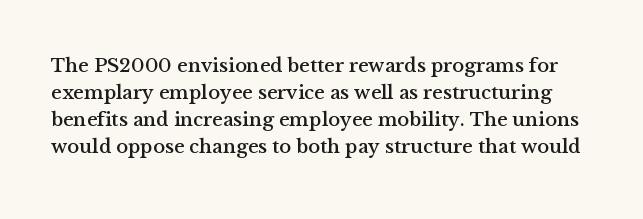
Normally led — the rows are evenly, conventionally spaced. Vertical strokes here are truly vertical. Underlining? Definitely not there. The face used here is rendered with its standard letterfit.
